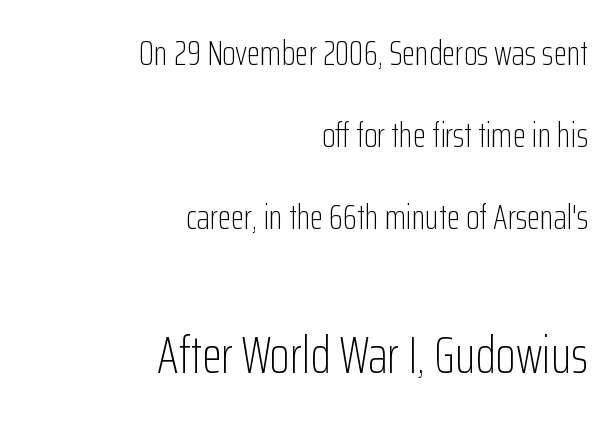
Q: Is the text bold? A: No.
Q: Is the text italic (slanted)? A: No, it is upright.
Q: Is the typeface a serif or a sans-serif typeface? A: Sans-serif.
Q: Is the text underlined? A: No.
Q: How is the paragraph aligned? A: Right-aligned.
Q: Is the spacing between letters normal or unusually wide? A: Normal.
Q: Is the spacing between lines tight, normal or loose? A: Loose.
Q: Which block of text is set in a larger size, the first (top) or the second (bottom)? A: The second (bottom) one.
Q: Width (condensed, normal, or wide)? A: Condensed.
Q: Stroke contrast? A: Low.
Q: x-height? A: Medium.
Q: Monospaced? A: No.
